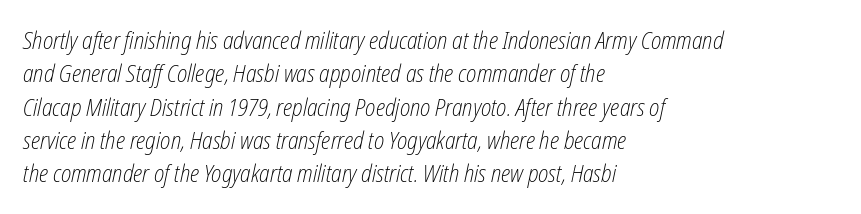
{"italic": "yes", "lean": "right", "slant_degrees": 12, "bold": "no", "underline": "no", "align": "left", "line_spacing": "normal", "line_spacing_ratio": 1.39, "letter_spacing": "normal", "letter_spacing_em": 0.0, "glyph_px": 24}
